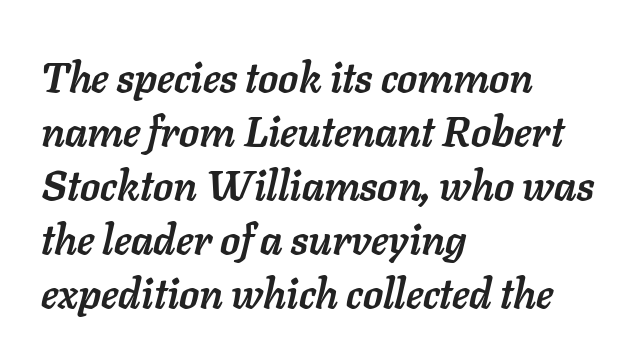
{"italic": "yes", "lean": "right", "slant_degrees": 11, "bold": "yes", "weight": "semibold", "width": "normal", "stroke_contrast": "low", "x_height": "medium", "monospaced": "no", "underline": "no", "align": "left", "line_spacing": "normal", "line_spacing_ratio": 1.32, "letter_spacing": "normal", "letter_spacing_em": 0.0, "glyph_px": 41}
